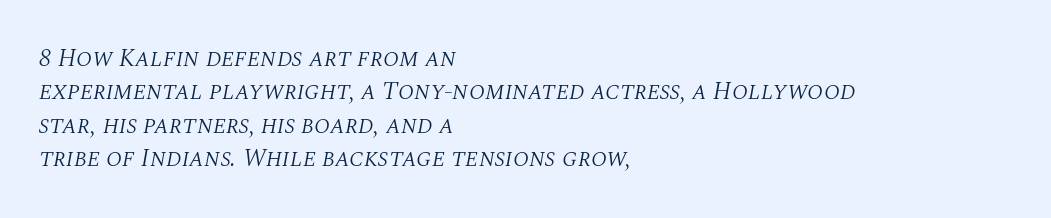
{"italic": "yes", "lean": "right", "slant_degrees": 10, "bold": "no", "underline": "no", "align": "left", "line_spacing": "normal", "line_spacing_ratio": 1.34, "letter_spacing": "normal", "letter_spacing_em": 0.0, "glyph_px": 25}
